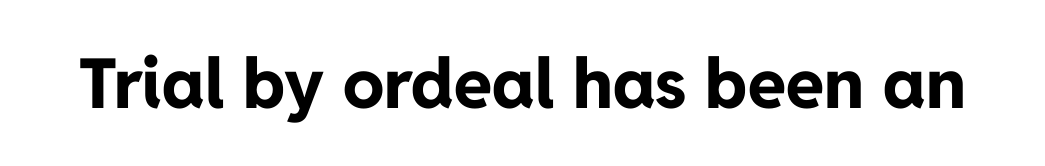
{"serif": "no", "italic": "no", "bold": "yes", "weight": "bold", "width": "normal", "stroke_contrast": "low", "x_height": "medium", "monospaced": "no", "underline": "no", "letter_spacing": "normal", "letter_spacing_em": 0.0, "glyph_px": 69}
